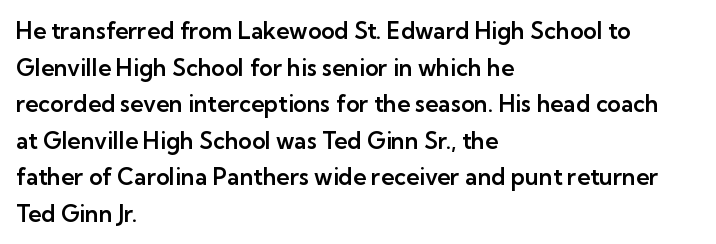
The image shows 23 px text type, upright; set left-aligned, normal line spacing (1.59x), normal letter spacing, not underlined.
